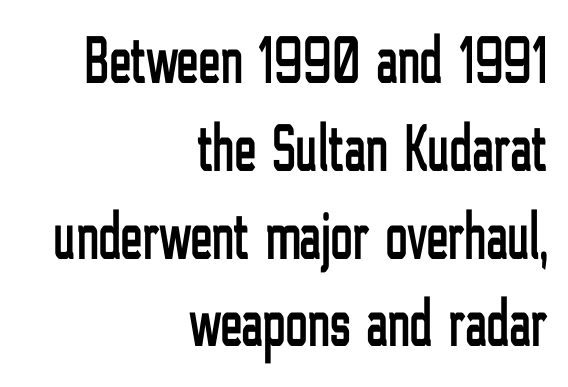
{"serif": "no", "italic": "no", "width": "condensed", "stroke_contrast": "low", "x_height": "medium", "monospaced": "no", "underline": "no", "align": "right", "line_spacing": "normal", "line_spacing_ratio": 1.31, "letter_spacing": "normal", "letter_spacing_em": 0.0, "glyph_px": 67}
